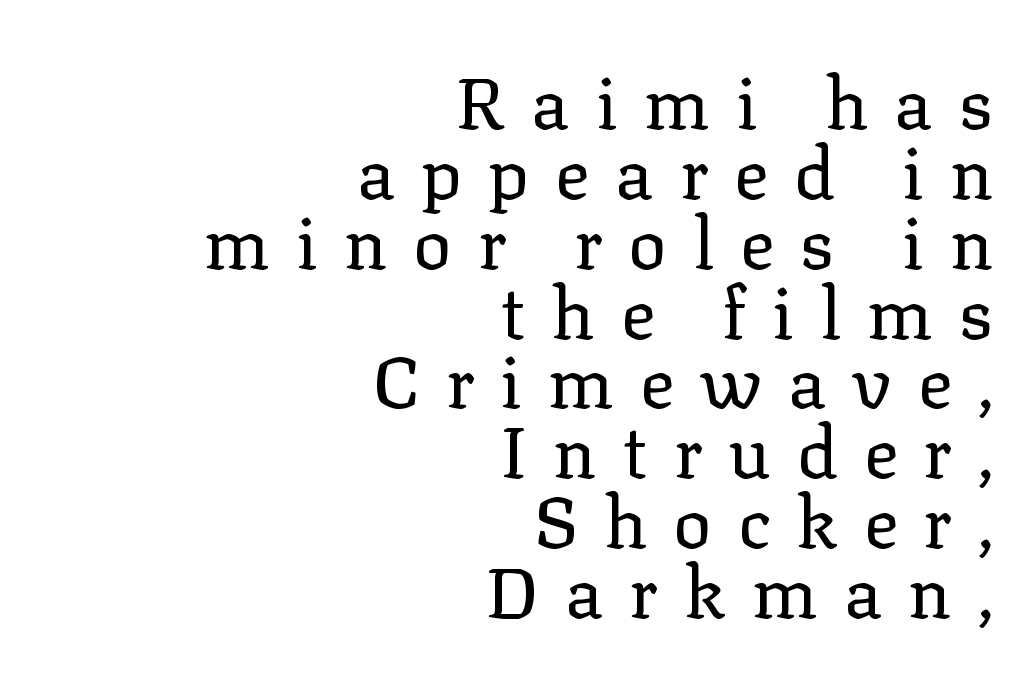
{"serif": "yes", "italic": "no", "bold": "no", "weight": "regular", "width": "normal", "stroke_contrast": "low", "x_height": "medium", "monospaced": "no", "underline": "no", "align": "right", "line_spacing": "tight", "line_spacing_ratio": 0.97, "letter_spacing": "wide", "letter_spacing_em": 0.36, "glyph_px": 72}
